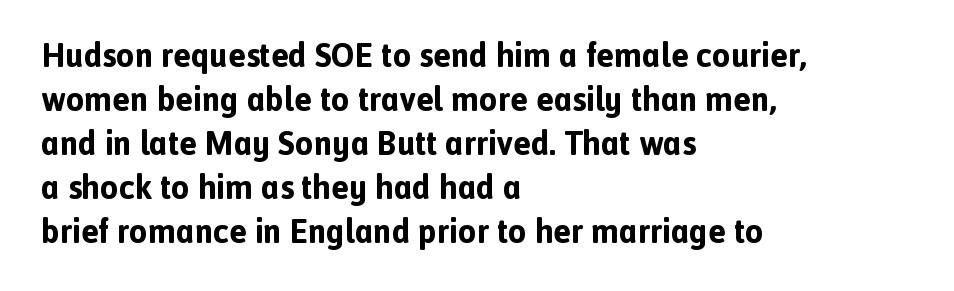
The characters display no serif detailing; their extremities are plain. The zone under the glyphs is completely vacant. Quick note: not italic, upright. How would I describe the line gaps? Plain and ordinary. Nobody touched the tracking dial on this one. Spacing verdict: proportional, widths tailored to each character.
